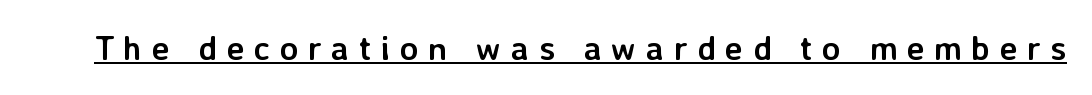
The characters display no serif detailing; their extremities are plain. The line texture is sparse and dotted thanks to wide tracking. A continuous stroke trails under the words, as in a hyperlink. The passage shown is typed in a proportional face where columns would drift.
